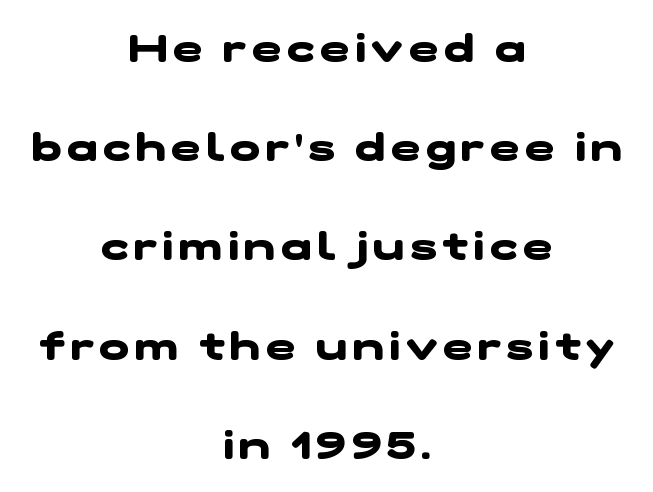
{"serif": "no", "bold": "yes", "weight": "heavy", "width": "wide", "stroke_contrast": "low", "x_height": "medium", "monospaced": "no", "underline": "no", "align": "center", "line_spacing": "loose", "line_spacing_ratio": 2.48, "glyph_px": 40}
